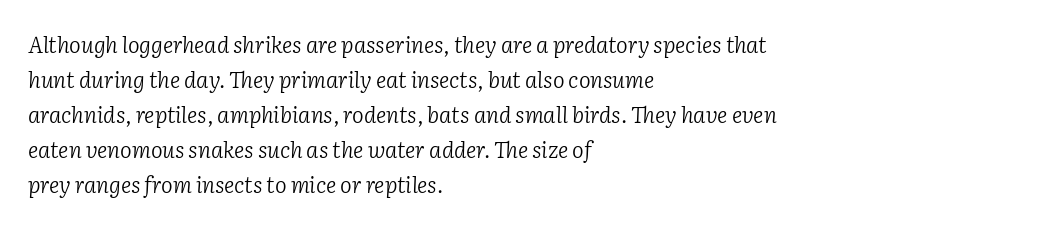
{"italic": "yes", "lean": "right", "slant_degrees": 2, "bold": "no", "underline": "no", "align": "left", "line_spacing": "normal", "line_spacing_ratio": 1.59, "letter_spacing": "normal", "letter_spacing_em": 0.0, "glyph_px": 22}
